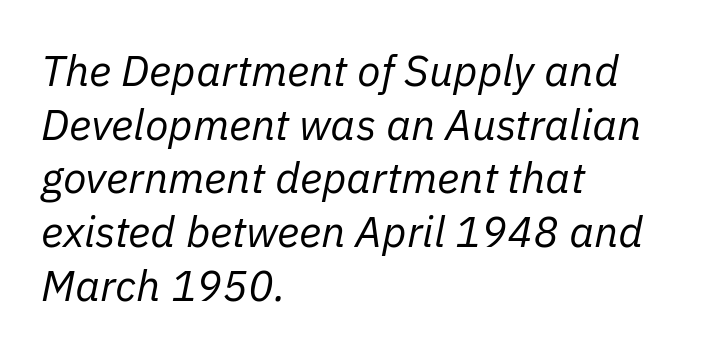
The image shows 43 px regular-weight type, italic (leaning right); set left-aligned, normal line spacing (1.25x), normal letter spacing, not underlined; low stroke contrast and a medium x-height.
